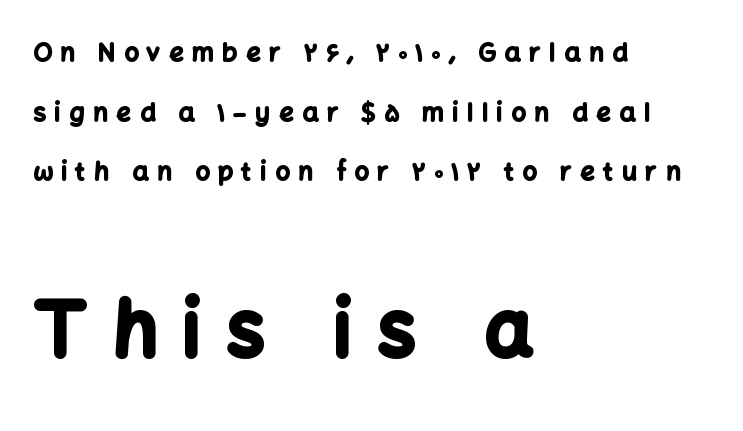
The image shows 75 px bold sans-serif type, upright; set left-aligned, loose line spacing (2.39x), unusually wide letter spacing (+0.35 em), not underlined; the second (bottom) block is 3.0x larger; low stroke contrast and a medium x-height.
